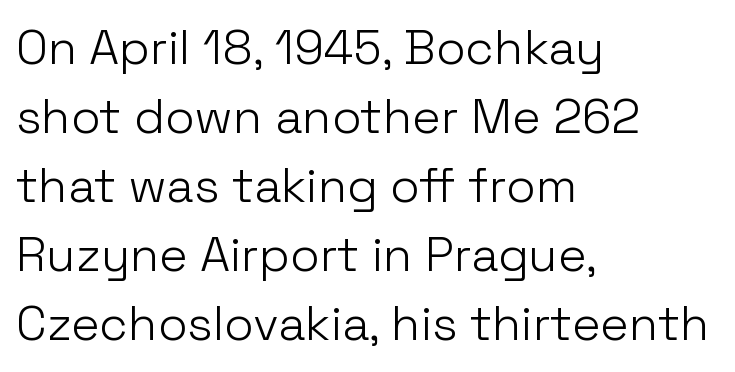
Each line starts at the same left margin while the right side varies. Do the characters align in a grid? No, the font is proportional. Honestly, the row spacing looks completely unremarkable. The letters stand upright; this is a roman face. Bare-footed words on every line. Compared with typical body copy, the letter spacing here is the same.
